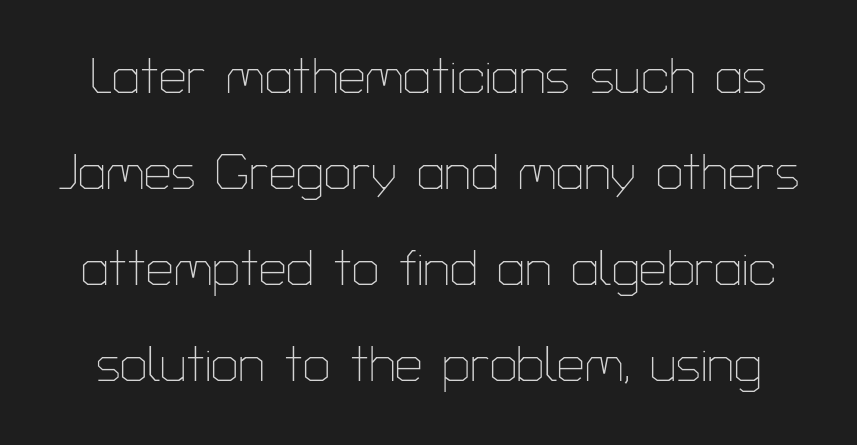
Q: Is the text bold? A: No.
Q: Is the text italic (slanted)? A: No, it is upright.
Q: Is the typeface a serif or a sans-serif typeface? A: Sans-serif.
Q: Is the text underlined? A: No.
Q: Is the spacing between letters normal or unusually wide? A: Normal.
Q: Is the spacing between lines tight, normal or loose? A: Loose.
Q: Width (condensed, normal, or wide)? A: Normal.
Q: Stroke contrast? A: Low.
Q: x-height? A: Medium.
Q: Monospaced? A: No.
